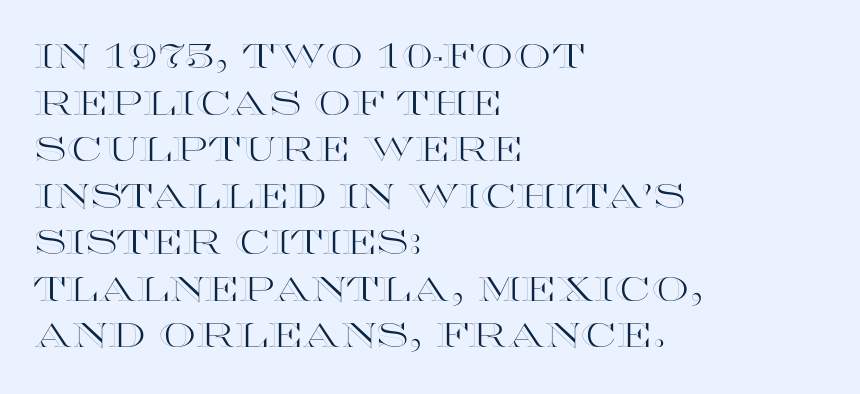
The image shows 33 px wide type, upright; set left-aligned, normal line spacing (1.41x), normal letter spacing, not underlined; a large x-height.
